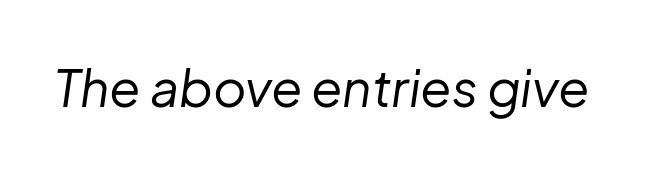
{"italic": "yes", "lean": "right", "slant_degrees": 8, "bold": "no", "weight": "regular", "width": "normal", "stroke_contrast": "low", "x_height": "medium", "monospaced": "no", "underline": "no", "letter_spacing": "normal", "letter_spacing_em": 0.0, "glyph_px": 51}
